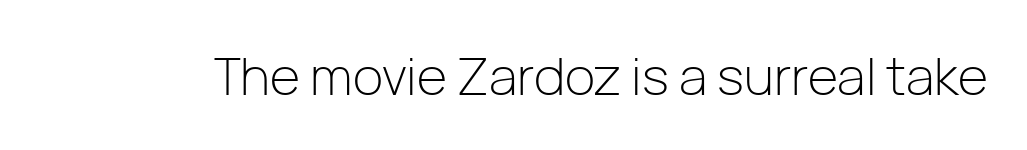
The image shows 52 px light sans-serif type, upright; set normal letter spacing, not underlined; low stroke contrast and a medium x-height.
